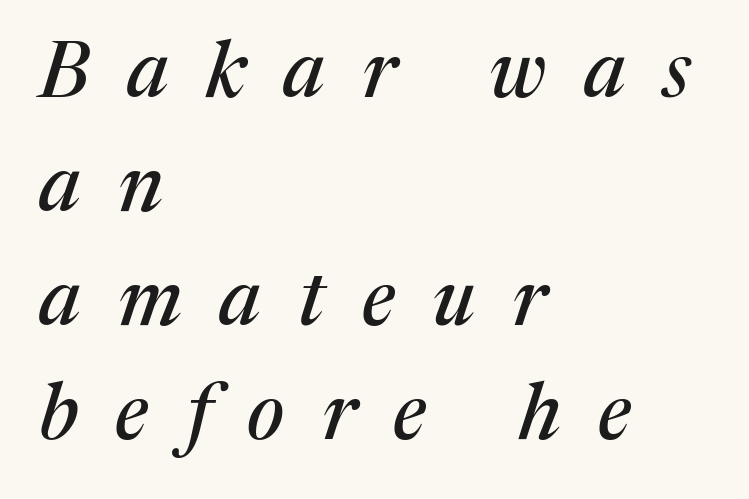
Decoration check: the copy has no underline. You can tell it's italic because the verticals aren't actually vertical. Where is the straight margin? On the left. Little horizontal feet cap the strokes, marking this as serif type.
